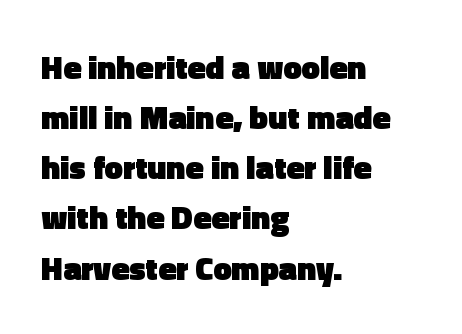
The image shows 33 px heavy sans-serif type, upright; set left-aligned, normal line spacing (1.52x), normal letter spacing, not underlined; a medium x-height.
